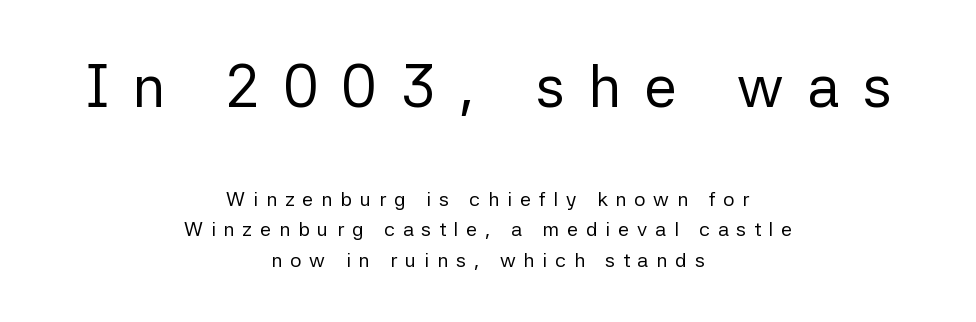
Q: Is the text bold? A: No.
Q: Is the text italic (slanted)? A: No, it is upright.
Q: Is the typeface a serif or a sans-serif typeface? A: Sans-serif.
Q: Is the text underlined? A: No.
Q: How is the paragraph aligned? A: Centered.
Q: Is the spacing between letters normal or unusually wide? A: Unusually wide.
Q: Is the spacing between lines tight, normal or loose? A: Normal.
Q: Which block of text is set in a larger size, the first (top) or the second (bottom)? A: The first (top) one.
Q: Width (condensed, normal, or wide)? A: Normal.
Q: Stroke contrast? A: Low.
Q: x-height? A: Medium.
Q: Monospaced? A: No.
